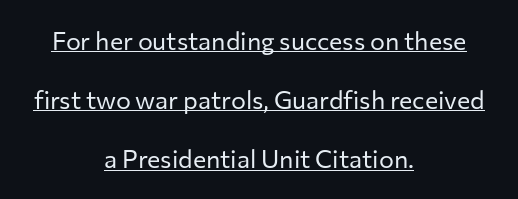
No heavy texture on the line: the type isn't bold. Upright lettering throughout. Notice how the passage keeps no hard edge, just a central spine. The string is rendered with underlining switched on. You could call the tracking neutral — neither tight nor loose.
